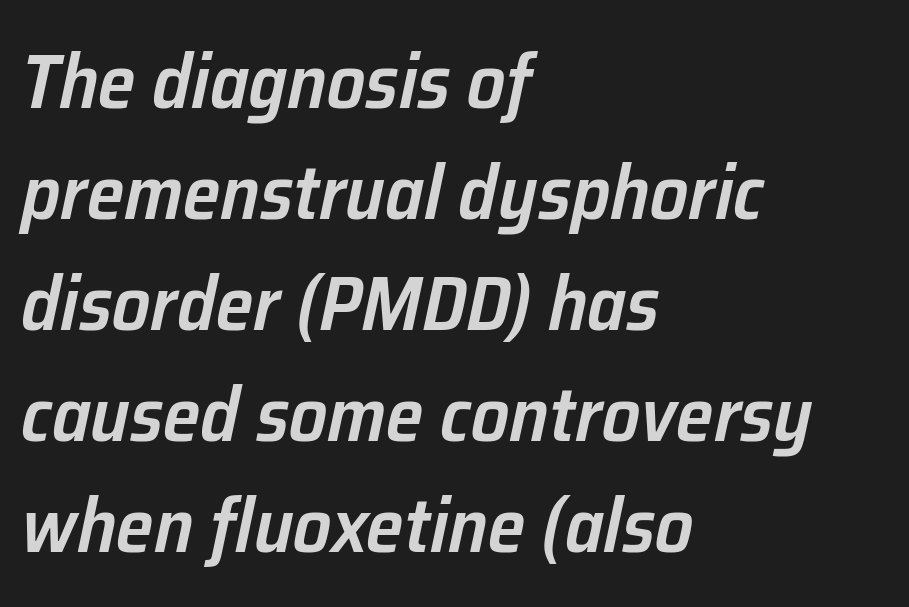
Q: Is the text bold? A: Semi-bold.
Q: Is the text italic (slanted)? A: Yes, it leans right by about 12 degrees.
Q: Is the text underlined? A: No.
Q: How is the paragraph aligned? A: Left-aligned.
Q: Is the spacing between letters normal or unusually wide? A: Normal.
Q: Is the spacing between lines tight, normal or loose? A: Normal.
Q: Width (condensed, normal, or wide)? A: Normal.
Q: Stroke contrast? A: Low.
Q: x-height? A: Medium.
Q: Monospaced? A: No.
